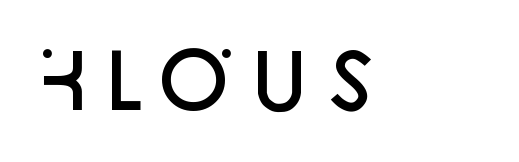
{"serif": "no", "italic": "no", "bold": "semi", "weight": "semibold", "width": "normal", "stroke_contrast": "low", "x_height": "large", "monospaced": "no", "underline": "no", "letter_spacing": "normal", "letter_spacing_em": 0.0, "glyph_px": 74}
